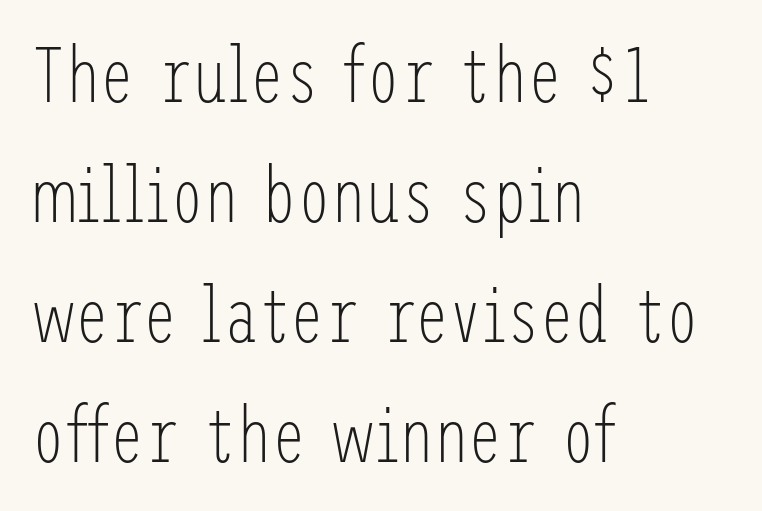
The passage shown is not bold in any degree. Reading down the column, the eye jumps a familiar distance to each next line. Bare-footed words on every line. The paragraph shown leans on its left margin.
